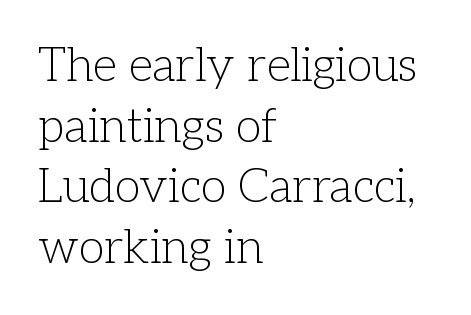
{"serif": "yes", "italic": "no", "bold": "no", "weight": "light", "width": "normal", "stroke_contrast": "low", "x_height": "medium", "monospaced": "no", "underline": "no", "align": "left", "line_spacing": "normal", "line_spacing_ratio": 1.29, "letter_spacing": "normal", "letter_spacing_em": 0.0, "glyph_px": 47}
